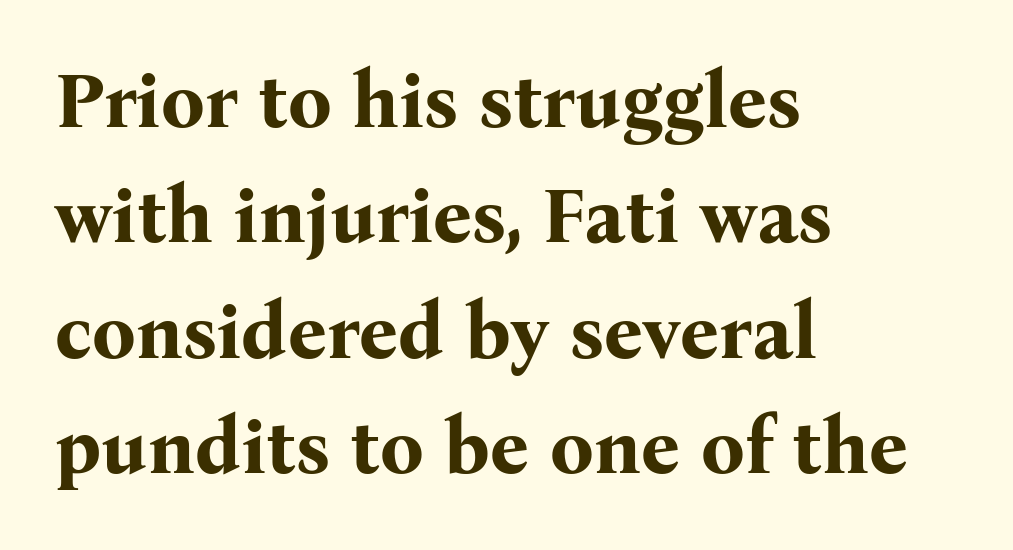
Q: Is the text bold? A: Yes.
Q: Is the text italic (slanted)? A: No, it is upright.
Q: Is the typeface a serif or a sans-serif typeface? A: Serif.
Q: Is the text underlined? A: No.
Q: How is the paragraph aligned? A: Left-aligned.
Q: Is the spacing between letters normal or unusually wide? A: Normal.
Q: Is the spacing between lines tight, normal or loose? A: Normal.
Q: Width (condensed, normal, or wide)? A: Normal.
Q: Stroke contrast? A: Medium.
Q: x-height? A: Medium.
Q: Monospaced? A: No.
